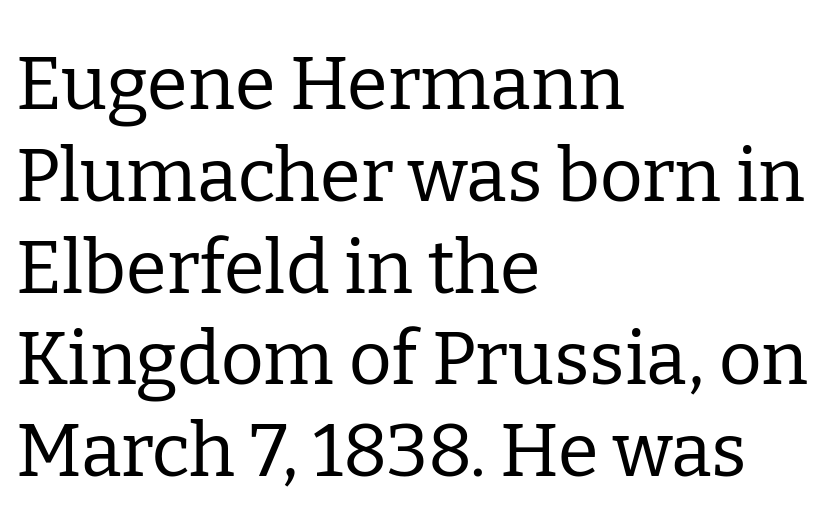
{"serif": "yes", "italic": "no", "bold": "no", "weight": "regular", "width": "normal", "stroke_contrast": "low", "x_height": "medium", "monospaced": "no", "underline": "no", "align": "left", "line_spacing_ratio": 1.24, "letter_spacing": "normal", "letter_spacing_em": 0.0, "glyph_px": 74}
